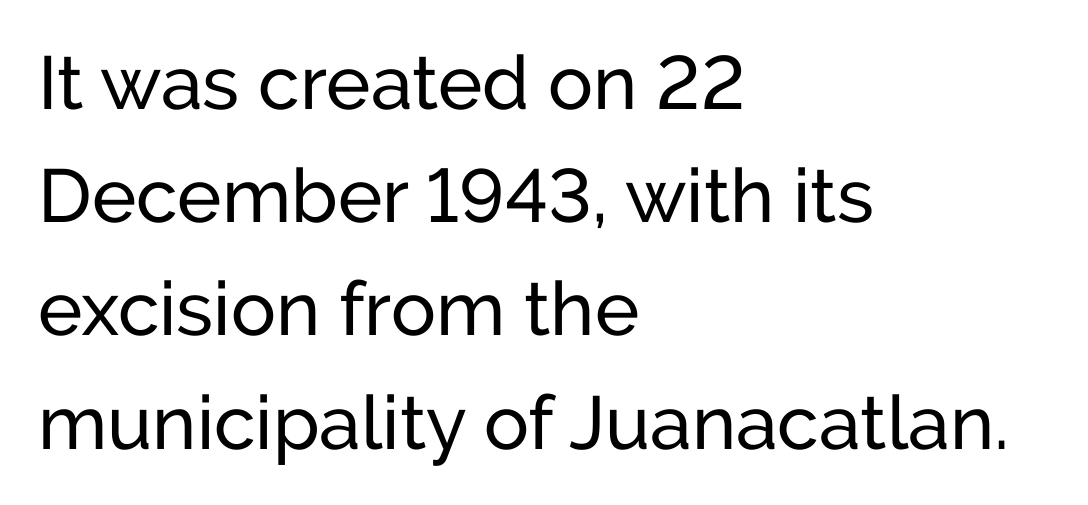
The image shows 75 px sans-serif type, upright; set left-aligned, normal line spacing (1.51x), normal letter spacing, not underlined; low stroke contrast and a medium x-height.
